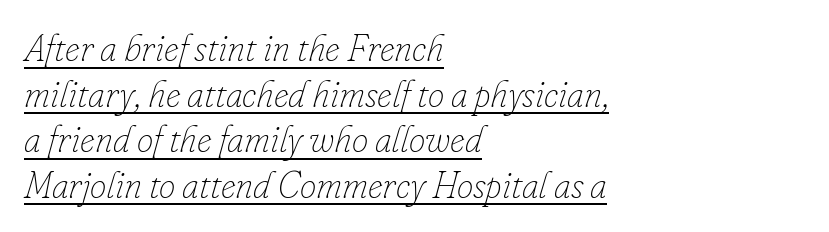
Designer's note — italics engaged. No heavy texture on the line: the type isn't bold. Descenders here cross a horizontal rule under the line. The rag falls on the right side of this text block.
